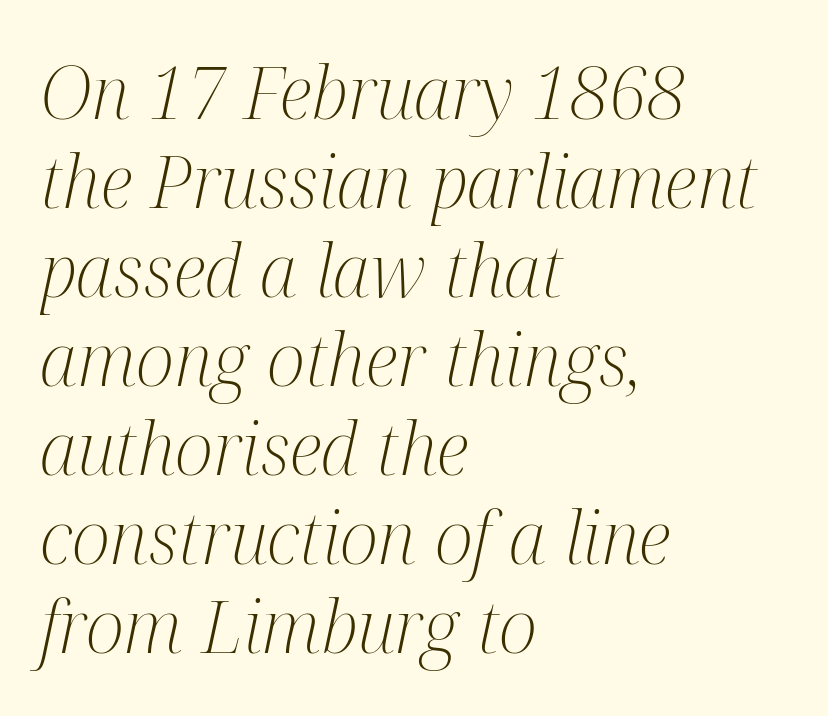
Q: Is the text bold? A: No.
Q: Is the text italic (slanted)? A: Yes, it leans right by about 12 degrees.
Q: Is the typeface a serif or a sans-serif typeface? A: Serif.
Q: Is the text underlined? A: No.
Q: How is the paragraph aligned? A: Left-aligned.
Q: Is the spacing between letters normal or unusually wide? A: Normal.
Q: Width (condensed, normal, or wide)? A: Condensed.
Q: Stroke contrast? A: Medium.
Q: x-height? A: Medium.
Q: Monospaced? A: No.
